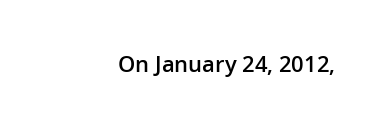
Q: Is the text bold? A: Semi-bold.
Q: Is the text italic (slanted)? A: No, it is upright.
Q: Is the text underlined? A: No.
Q: Is the spacing between letters normal or unusually wide? A: Normal.
